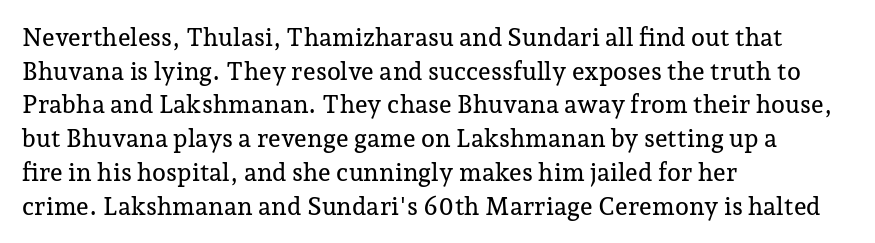
Q: Is the text italic (slanted)? A: No, it is upright.
Q: Is the text underlined? A: No.
Q: How is the paragraph aligned? A: Left-aligned.
Q: Is the spacing between letters normal or unusually wide? A: Normal.
Q: Is the spacing between lines tight, normal or loose? A: Normal.
